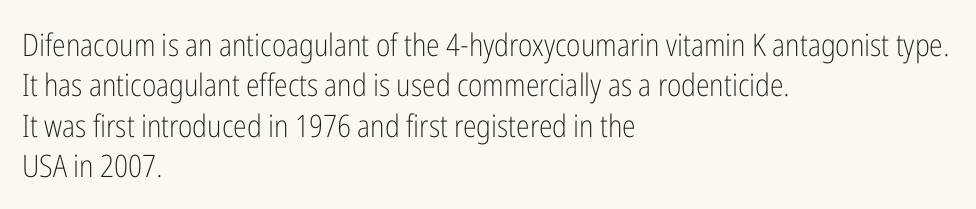
{"serif": "no", "italic": "no", "bold": "no", "weight": "light", "width": "condensed", "stroke_contrast": "low", "x_height": "medium", "monospaced": "no", "underline": "no", "align": "left", "line_spacing": "normal", "line_spacing_ratio": 1.3, "letter_spacing": "normal", "letter_spacing_em": 0.0, "glyph_px": 31}
